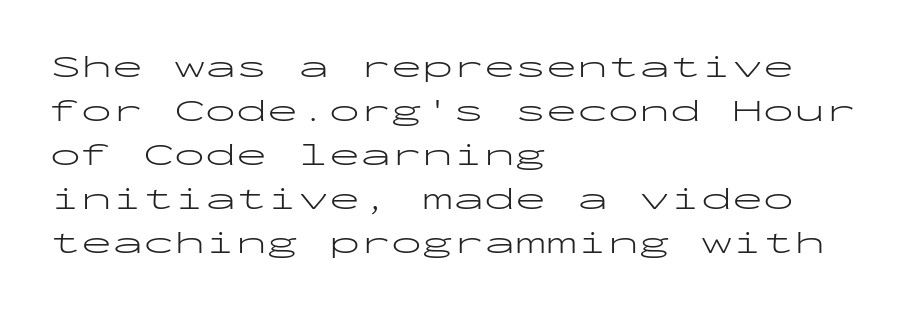
You can tell it's not italic because the verticals are truly vertical. Standard letterfit; no display-style spreading of the glyphs. Font category for this specimen: sans-serif. The line-height multiplier appears to be the usual default. No letter is thick-stroked: the sample isn't bold. Descenders are the only things crossing below the line.
